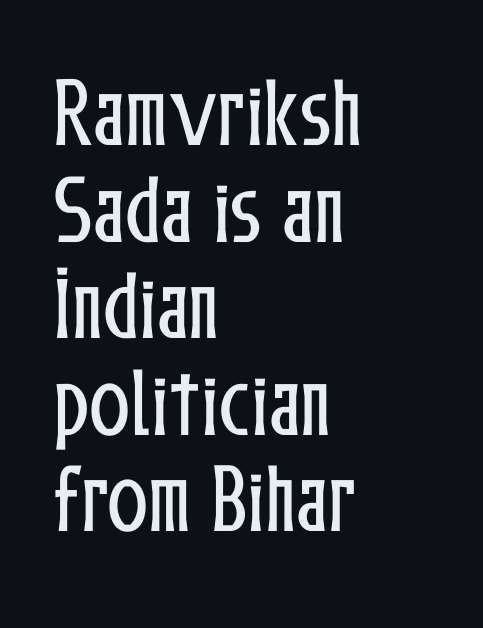
A clean baseline with only descenders dipping below it. The passage shown is typed in a proportional face where columns would drift. Typeset ragged right — the left edge is the straight one. Successive baselines arrive at the customary interval. Words appear dense and cohesive because spacing is normal.
